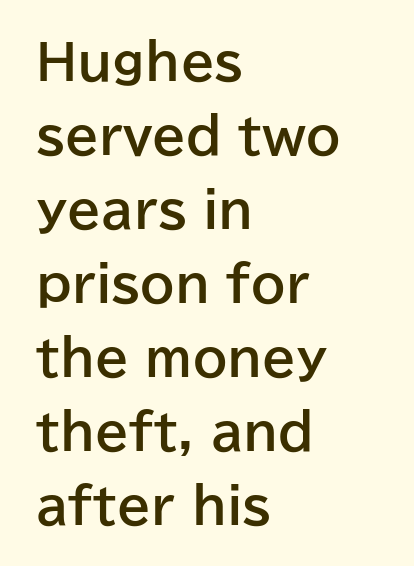
The image shows 49 px bold sans-serif type, upright; set left-aligned, normal line spacing (1.51x), normal letter spacing, not underlined; low stroke contrast and a medium x-height.
